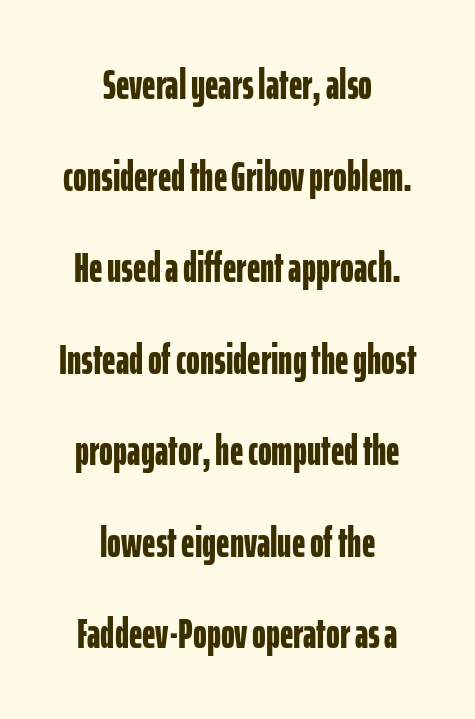
The image shows 42 px bold, condensed sans-serif type, upright; set centered, loose line spacing (2.18x), normal letter spacing, not underlined; low stroke contrast and a medium x-height.
